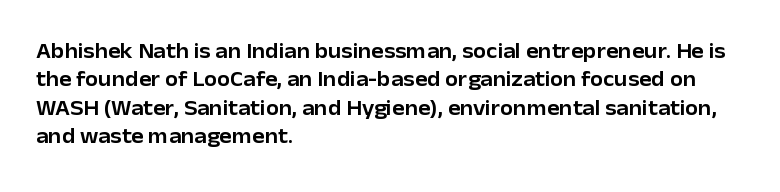
The image shows 21 px text type, upright; set left-aligned, normal line spacing (1.35x), normal letter spacing, not underlined.
